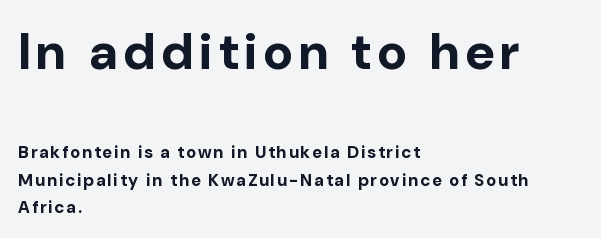
Q: Is the text bold? A: Yes.
Q: Is the text italic (slanted)? A: No, it is upright.
Q: Is the typeface a serif or a sans-serif typeface? A: Sans-serif.
Q: Is the text underlined? A: No.
Q: How is the paragraph aligned? A: Left-aligned.
Q: Is the spacing between lines tight, normal or loose? A: Normal.
Q: Which block of text is set in a larger size, the first (top) or the second (bottom)? A: The first (top) one.
Q: Width (condensed, normal, or wide)? A: Normal.
Q: Stroke contrast? A: Low.
Q: x-height? A: Medium.
Q: Monospaced? A: No.
